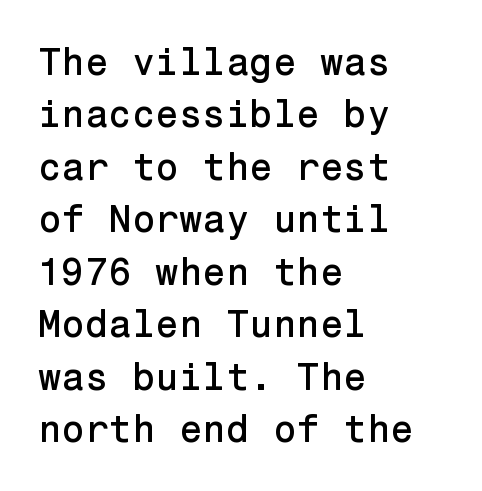
{"serif": "no", "italic": "no", "width": "normal", "stroke_contrast": "low", "x_height": "medium", "underline": "no", "align": "left", "line_spacing": "normal", "line_spacing_ratio": 1.38, "letter_spacing": "normal", "letter_spacing_em": 0.0, "glyph_px": 38}
